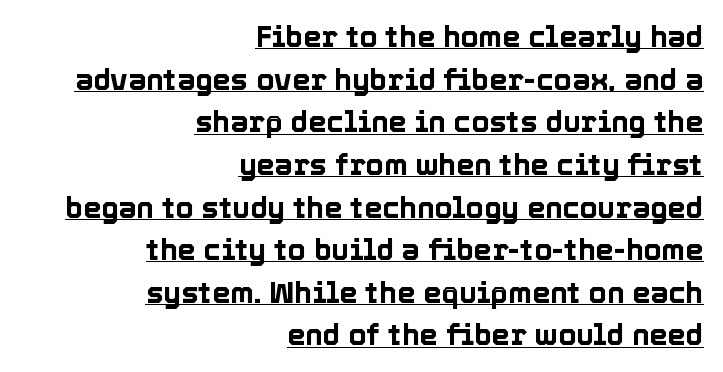
Students, observe the line beneath the letters — that is underlining. In terms of posture, this sample is upright. Varying glyph widths throughout — classic text-font behaviour. The rows are spaced the way most documents space them.
